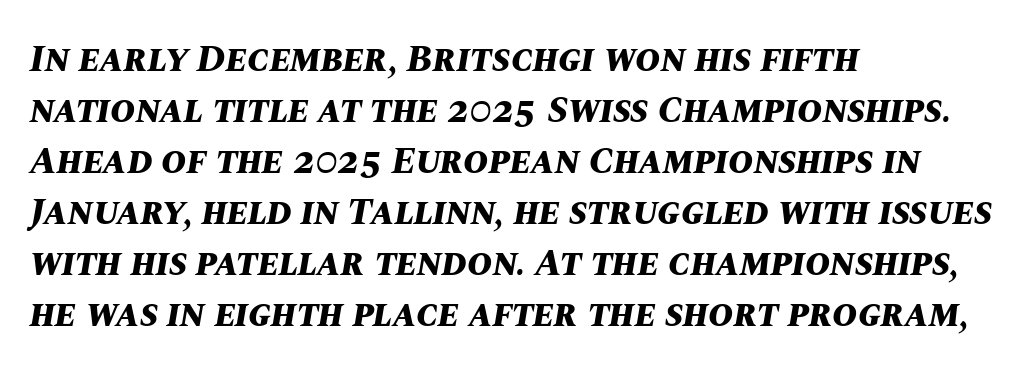
Q: Is the text bold? A: Yes.
Q: Is the text italic (slanted)? A: Yes, it leans right by about 10 degrees.
Q: Is the text underlined? A: No.
Q: How is the paragraph aligned? A: Left-aligned.
Q: Is the spacing between letters normal or unusually wide? A: Normal.
Q: Is the spacing between lines tight, normal or loose? A: Normal.
Q: Width (condensed, normal, or wide)? A: Normal.
Q: Stroke contrast? A: Medium.
Q: x-height? A: Large.
Q: Monospaced? A: No.
